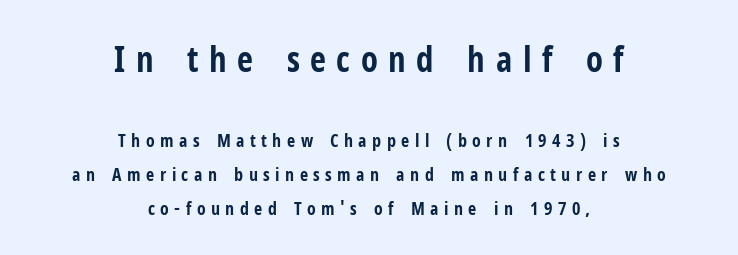
The image shows 35 px bold, condensed sans-serif type, upright; set centered, line spacing 1.87x, unusually wide letter spacing (+0.3 em), not underlined; the first (top) block is 1.94x larger; low stroke contrast and a medium x-height.
